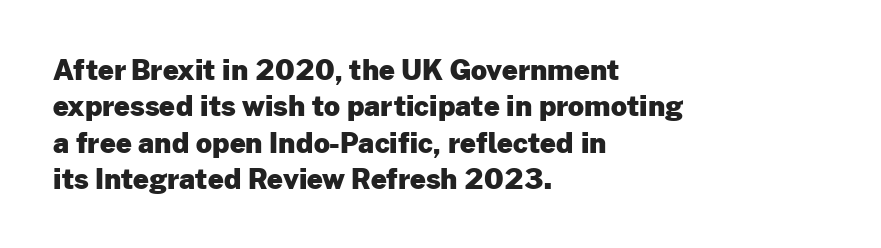
Q: Is the text bold? A: Yes.
Q: Is the text italic (slanted)? A: No, it is upright.
Q: Is the typeface a serif or a sans-serif typeface? A: Sans-serif.
Q: Is the text underlined? A: No.
Q: How is the paragraph aligned? A: Left-aligned.
Q: Is the spacing between letters normal or unusually wide? A: Normal.
Q: Is the spacing between lines tight, normal or loose? A: Normal.
Q: Width (condensed, normal, or wide)? A: Normal.
Q: Stroke contrast? A: Low.
Q: x-height? A: Medium.
Q: Monospaced? A: No.
